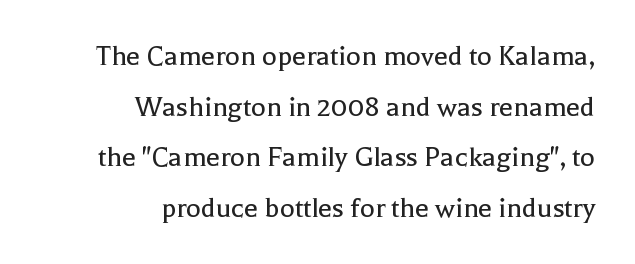
The image shows 31 px regular-weight serif type, upright; set right-aligned, normal line spacing (1.63x), normal letter spacing, not underlined; a medium x-height.
